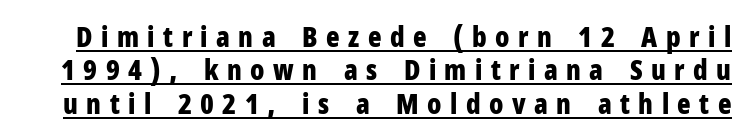
Someone cranked the tracking dial way up on this one. Serif or sans? Sans — the stroke terminals are bare. The letters advance in unequal steps, a hallmark of proportional type. The rendering uses a bold face; every stroke is thick and dark.
